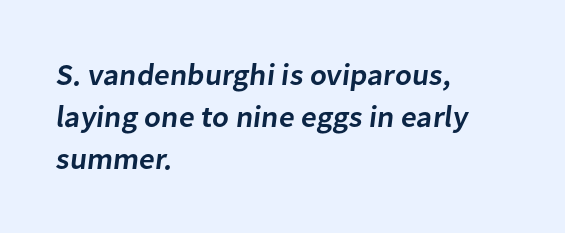
In CSS terms this would be text-align: left. The strokes are fattened partway — semibold, not bold. The typeface chosen for these lines omits serifs. Here the designer chose a conventional face with non-uniform glyph widths. The passage shown is not underscored anywhere.
